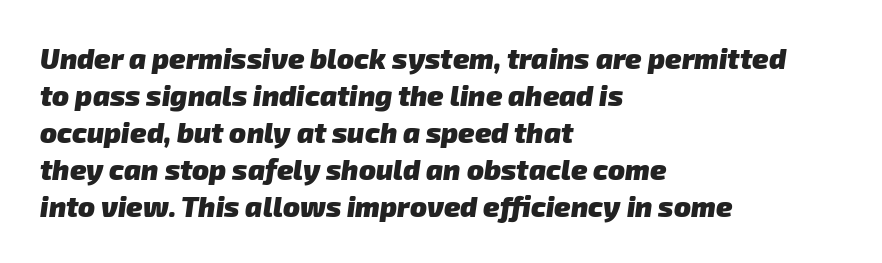
Tracking here is standard; glyphs follow each other at the usual distance. Each letter's strokes conclude bluntly, with no projecting serifs. Bare-footed words on every line. The setting favours the left margin, as ordinary paragraphs usually do.
